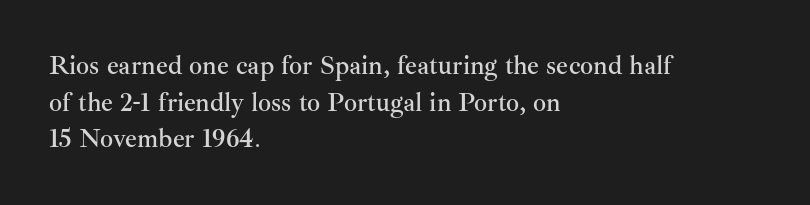
The image shows 26 px text type, upright; set left-aligned, normal line spacing (1.41x), normal letter spacing, not underlined.
